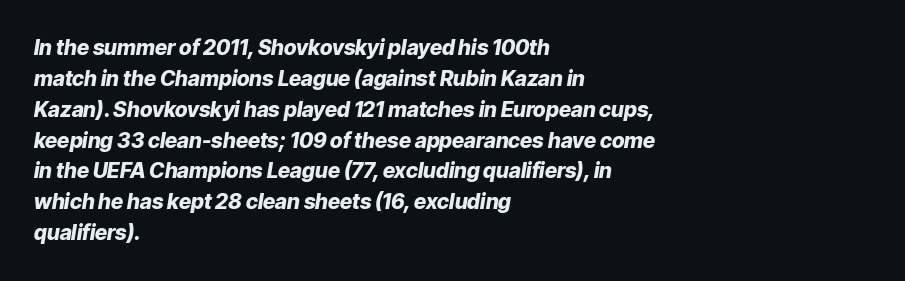
Caption: bold face, heavy strokes. Lines of text with bare space underneath. These lines stack with their left ends in a neat column. These lines sit exactly where default settings would place them. The axis of the letterforms is tilted away from vertical. A typesetter would call this zero additional tracking.
